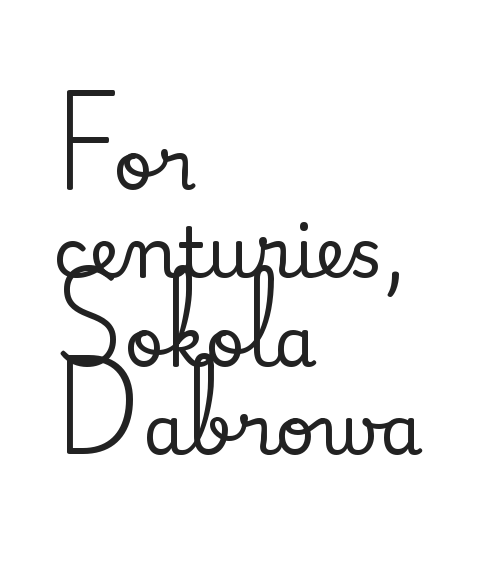
The image shows 69 px serif type, upright; set left-aligned, normal line spacing (1.28x), normal letter spacing, not underlined; medium stroke contrast and a small x-height.
